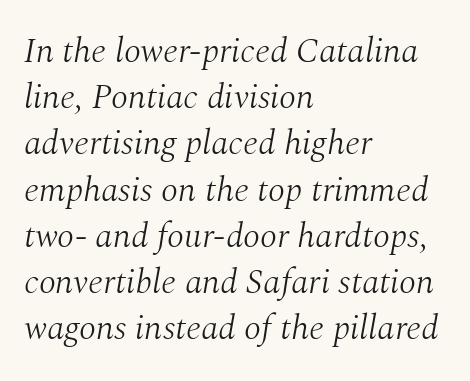
The face used here is proportionally spaced, like ordinary book or web type. The letterforms sit at book weight or below. This sample uses an oblique cut, with every glyph tilted off the vertical. Does the type have serifs? Yes, each stem ends in a small foot.
